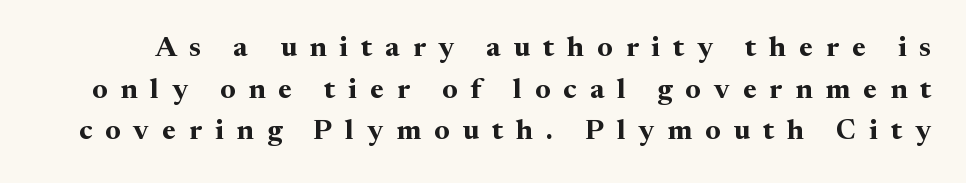
Q: Is the text bold? A: Yes.
Q: Is the text italic (slanted)? A: No, it is upright.
Q: Is the typeface a serif or a sans-serif typeface? A: Serif.
Q: Is the text underlined? A: No.
Q: Is the spacing between letters normal or unusually wide? A: Unusually wide.
Q: Is the spacing between lines tight, normal or loose? A: Normal.
Q: Width (condensed, normal, or wide)? A: Normal.
Q: Stroke contrast? A: Medium.
Q: x-height? A: Medium.
Q: Monospaced? A: No.
